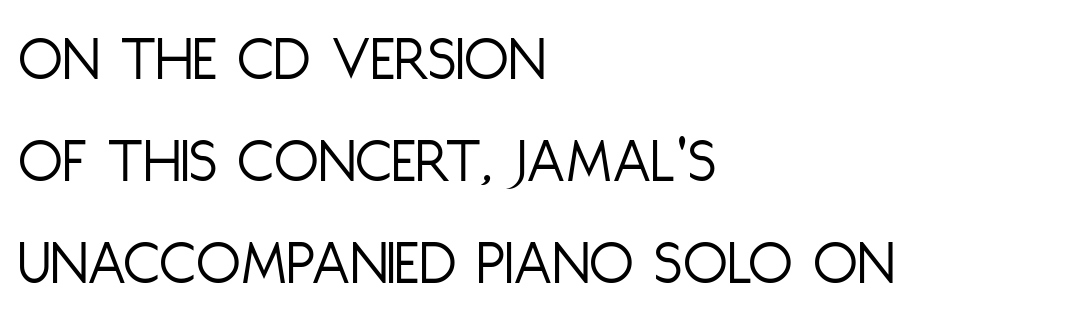
The image shows 65 px light, condensed sans-serif type, upright; set left-aligned, normal line spacing (1.57x), normal letter spacing, not underlined; low stroke contrast and a large x-height.
